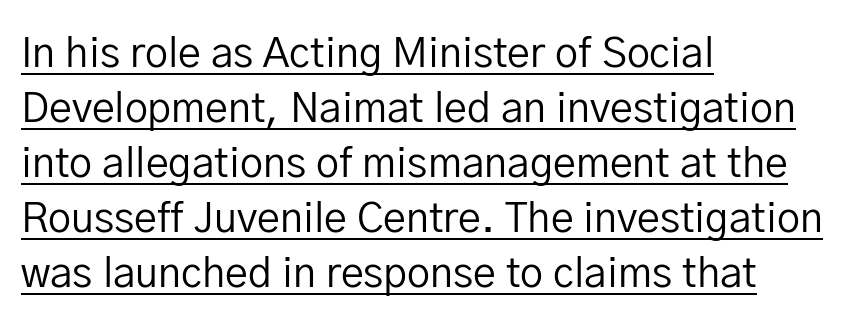
Q: Is the text bold? A: No.
Q: Is the text italic (slanted)? A: No, it is upright.
Q: Is the typeface a serif or a sans-serif typeface? A: Sans-serif.
Q: Is the text underlined? A: Yes.
Q: How is the paragraph aligned? A: Left-aligned.
Q: Is the spacing between letters normal or unusually wide? A: Normal.
Q: Is the spacing between lines tight, normal or loose? A: Normal.
Q: Width (condensed, normal, or wide)? A: Normal.
Q: Stroke contrast? A: Low.
Q: x-height? A: Medium.
Q: Monospaced? A: No.
